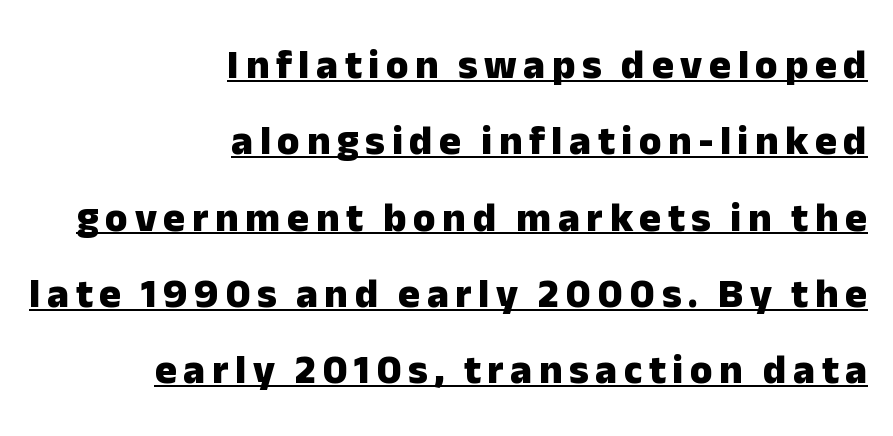
Q: Is the text bold? A: Yes.
Q: Is the text italic (slanted)? A: No, it is upright.
Q: Is the typeface a serif or a sans-serif typeface? A: Sans-serif.
Q: Is the text underlined? A: Yes.
Q: How is the paragraph aligned? A: Right-aligned.
Q: Width (condensed, normal, or wide)? A: Normal.
Q: Stroke contrast? A: Low.
Q: x-height? A: Medium.
Q: Monospaced? A: No.
